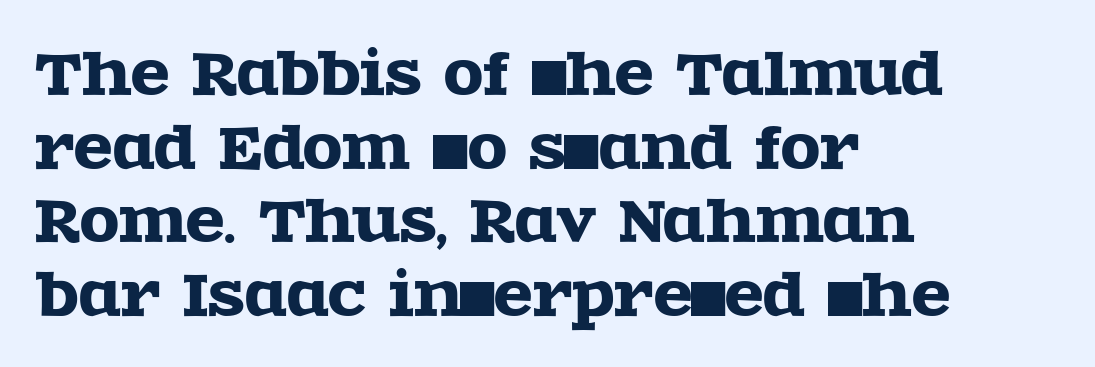
The image shows 57 px wide serif type, upright; set left-aligned, normal line spacing (1.29x), normal letter spacing, not underlined; a large x-height.
